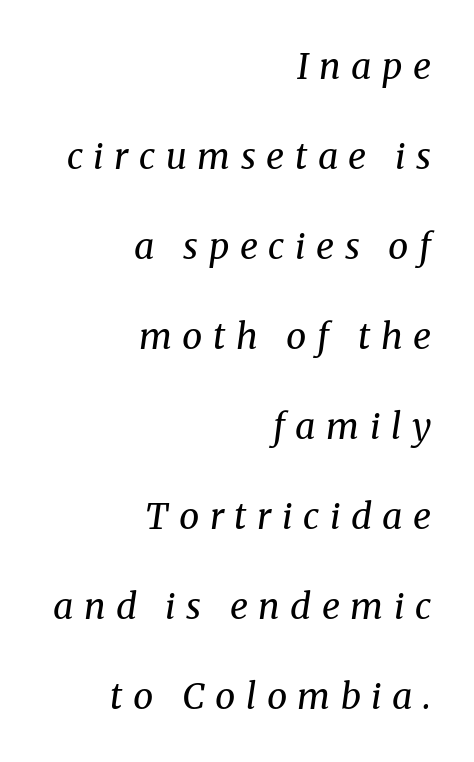
{"serif": "yes", "italic": "yes", "lean": "right", "slant_degrees": 8, "bold": "no", "weight": "regular", "width": "normal", "stroke_contrast": "medium", "x_height": "medium", "monospaced": "no", "underline": "no", "align": "right", "line_spacing": "loose", "line_spacing_ratio": 2.5, "letter_spacing": "wide", "letter_spacing_em": 0.29, "glyph_px": 36}
